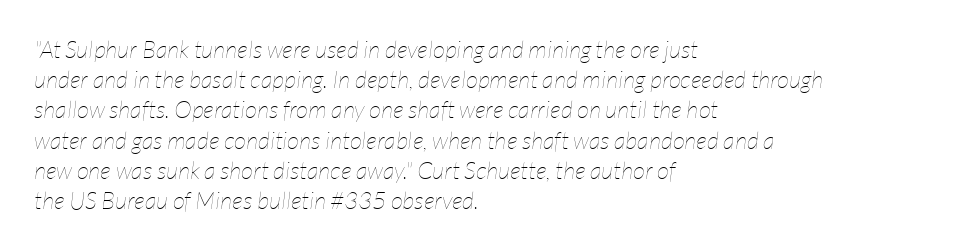
The rows are spaced the way most documents space them. Inter-character spacing is left at the font's built-in metrics. Letters have the restrained weight of plain body copy at most. Check under the words: just untouched page.
